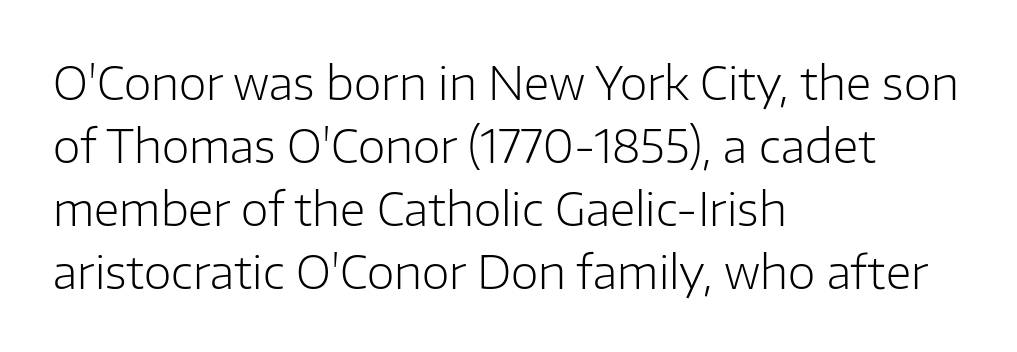
You could not count columns in this text — the font is proportionally spaced. What's the leading like? Ordinary, nothing unusual. Spacing between characters is what you'd get straight out of the box. Is the type heavy? It reads as light-to-regular instead. A student would call this left alignment; a typographer would say flush left, rag right. Designer's note — italics off, roman on.
